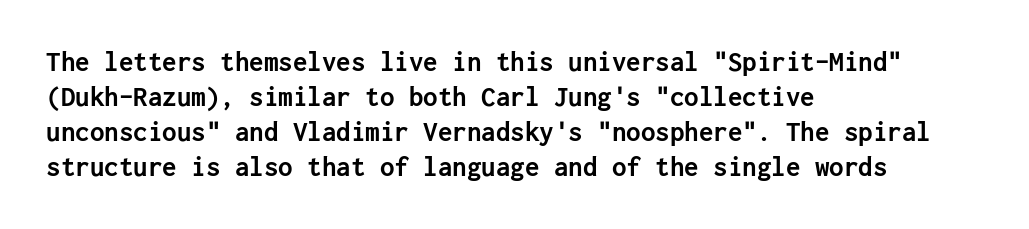
Set as a true bold cut, around the 700 mark. Grotesque or geometric, the face here clearly has no serifs. The gap between lines stays unmarked. Notice how the passage keeps a crisp vertical edge on the left only.
